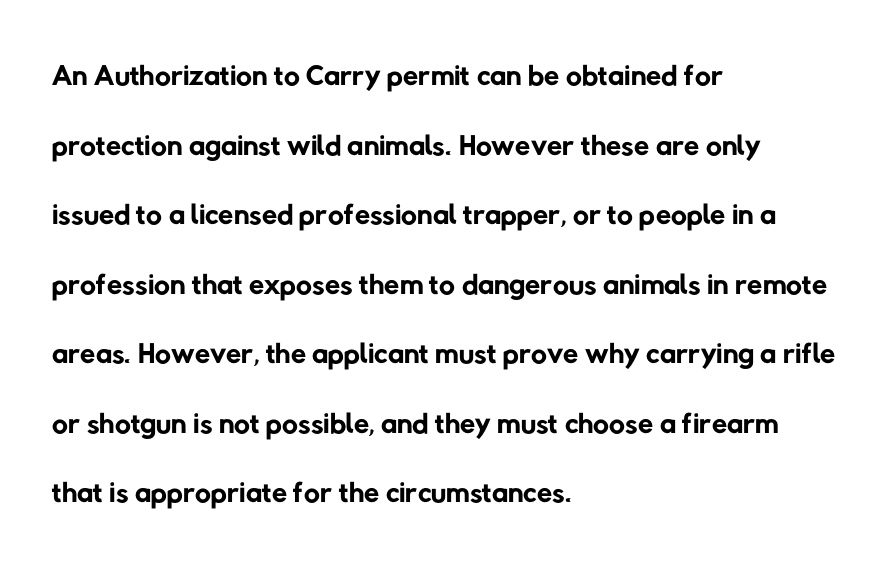
The image shows 44 px regular-weight sans-serif type; set left-aligned, normal line spacing (1.58x), normal letter spacing, not underlined; low stroke contrast and a medium x-height.
